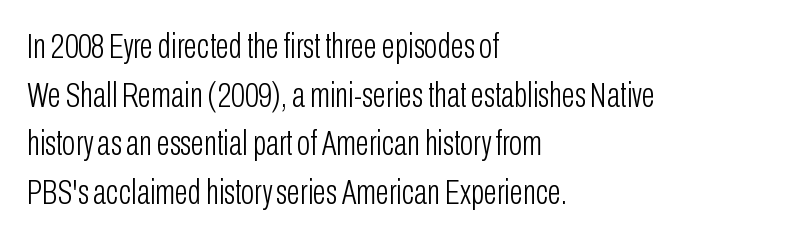
{"serif": "no", "italic": "no", "bold": "no", "weight": "light", "width": "condensed", "stroke_contrast": "low", "x_height": "medium", "monospaced": "no", "underline": "no", "align": "left", "line_spacing": "normal", "line_spacing_ratio": 1.39, "letter_spacing": "normal", "letter_spacing_em": 0.0, "glyph_px": 35}
